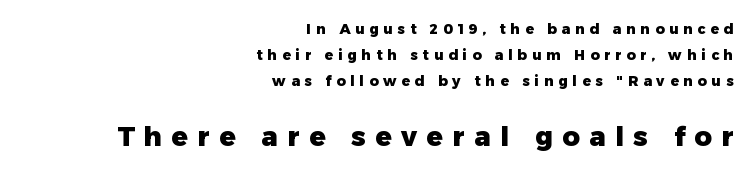
The image shows 27 px bold type, upright; set right-aligned, line spacing 1.85x, unusually wide letter spacing (+0.35 em), not underlined; the second (bottom) block is 1.93x larger.
